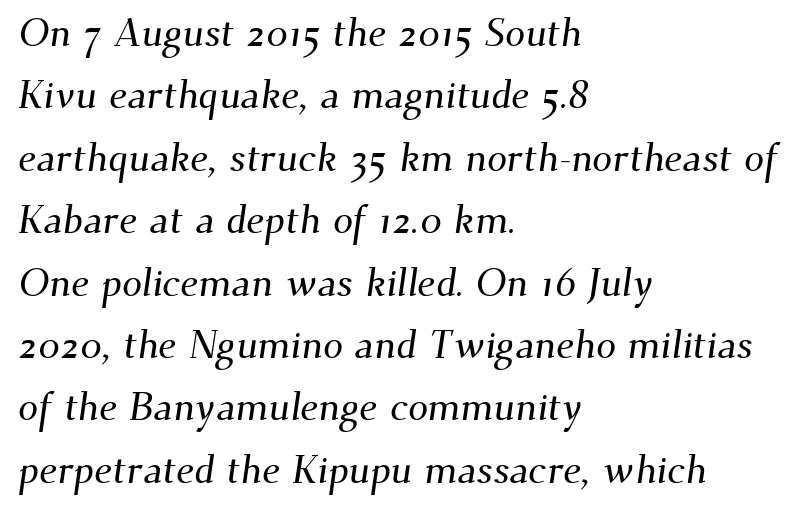
The image shows 40 px serif type; set left-aligned, normal line spacing (1.56x), normal letter spacing, not underlined; medium stroke contrast and a small x-height.
